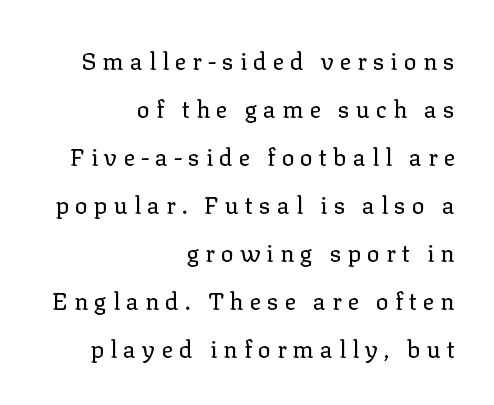
Q: Is the text bold? A: No.
Q: Is the text italic (slanted)? A: No, it is upright.
Q: Is the text underlined? A: No.
Q: How is the paragraph aligned? A: Right-aligned.
Q: Is the spacing between letters normal or unusually wide? A: Unusually wide.
Q: Is the spacing between lines tight, normal or loose? A: Loose.
